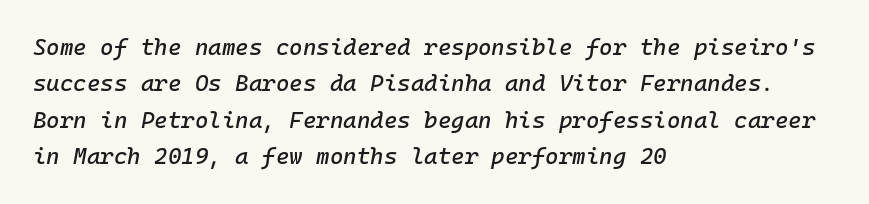
The image shows 23 px text type, italic (leaning right); set left-aligned, normal line spacing (1.58x), normal letter spacing, not underlined.
